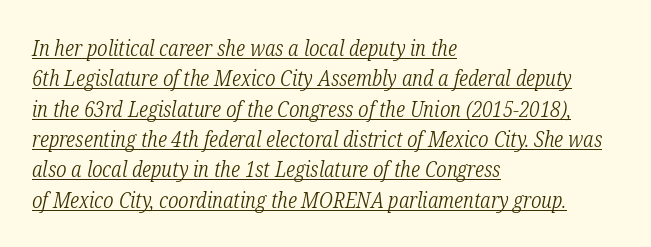
{"italic": "yes", "lean": "right", "slant_degrees": 12, "bold": "no", "underline": "yes", "align": "left", "line_spacing": "normal", "line_spacing_ratio": 1.38, "letter_spacing": "normal", "letter_spacing_em": 0.0, "glyph_px": 22}
